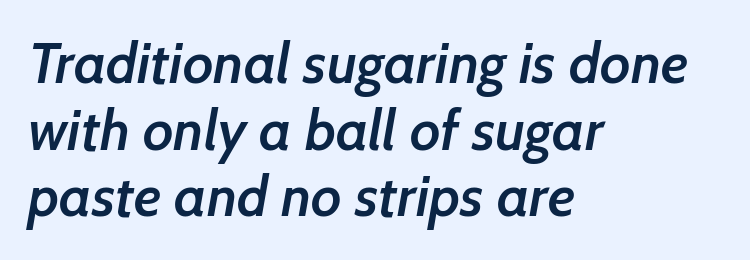
Q: Is the text bold? A: Semi-bold.
Q: Is the typeface a serif or a sans-serif typeface? A: Sans-serif.
Q: Is the text underlined? A: No.
Q: How is the paragraph aligned? A: Left-aligned.
Q: Is the spacing between letters normal or unusually wide? A: Normal.
Q: Width (condensed, normal, or wide)? A: Normal.
Q: Stroke contrast? A: Low.
Q: x-height? A: Medium.
Q: Monospaced? A: No.
